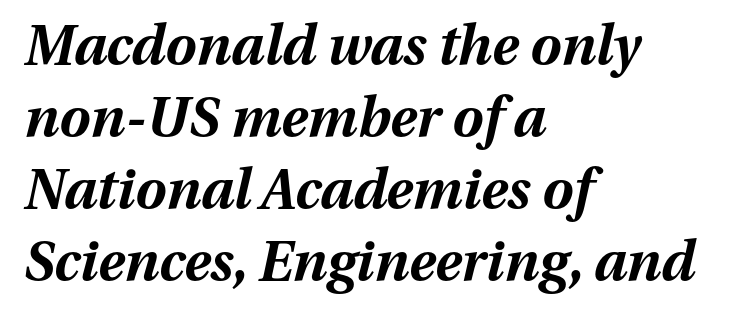
The foot of each line stays bare and open. Students, this is bold: see how much ink each stroke carries. Designer's note — italics engaged. All the whitespace from short lines collects on the right. Whoever set this chose a conventional vertical rhythm. Nothing unusual about the tracking: characters are spaced as the font intends.
